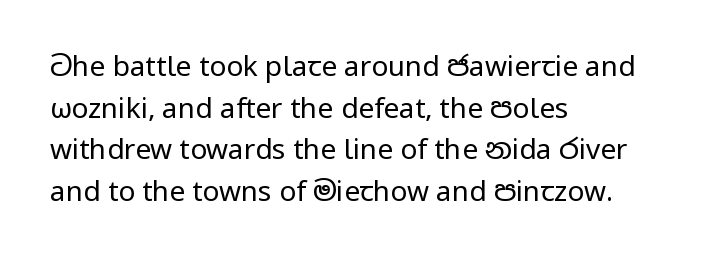
Q: Is the text bold? A: No.
Q: Is the text italic (slanted)? A: No, it is upright.
Q: Is the typeface a serif or a sans-serif typeface? A: Sans-serif.
Q: Is the text underlined? A: No.
Q: How is the paragraph aligned? A: Left-aligned.
Q: Is the spacing between letters normal or unusually wide? A: Normal.
Q: Is the spacing between lines tight, normal or loose? A: Normal.
Q: Width (condensed, normal, or wide)? A: Normal.
Q: Stroke contrast? A: Low.
Q: x-height? A: Medium.
Q: Monospaced? A: No.
